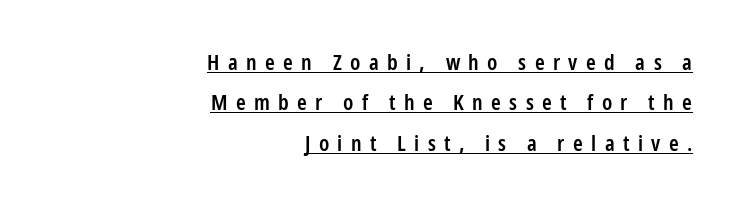
Descenders here cross a horizontal rule under the line. The lines in this sample share a right terminus and differ only in where they begin. Glyph-to-glyph distance is far greater than everyday printed text. As a designer I'd log this as weight 600, semibold.
